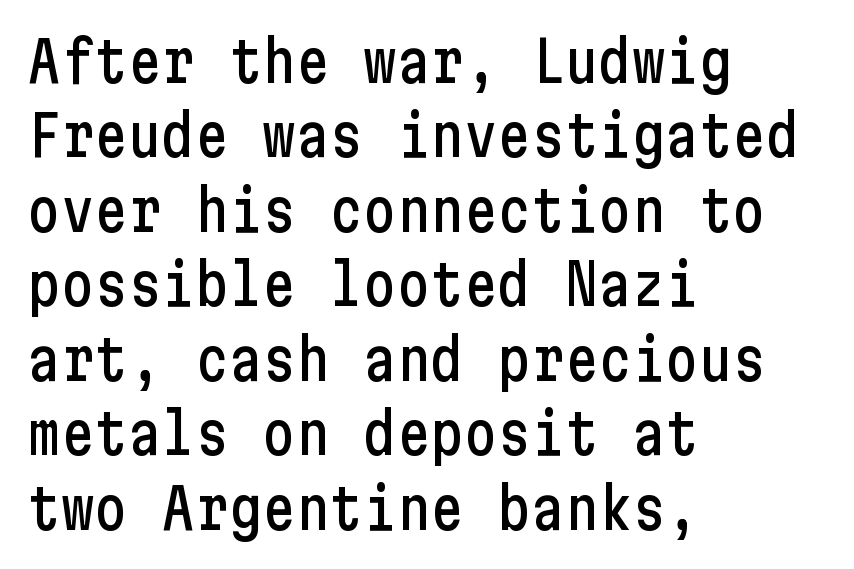
{"serif": "no", "italic": "no", "width": "condensed", "stroke_contrast": "low", "x_height": "medium", "underline": "no", "align": "left", "line_spacing": "normal", "line_spacing_ratio": 1.33, "letter_spacing": "normal", "letter_spacing_em": 0.0, "glyph_px": 56}
